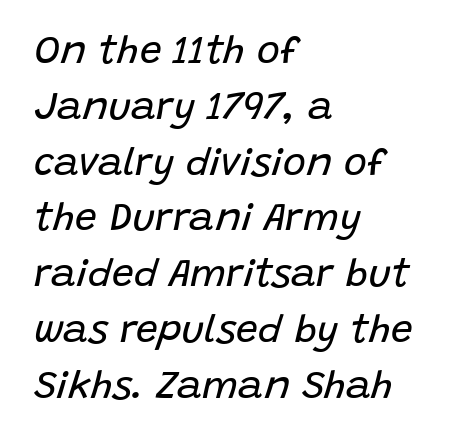
{"italic": "yes", "lean": "right", "slant_degrees": 15, "bold": "no", "weight": "regular", "width": "normal", "stroke_contrast": "low", "x_height": "large", "monospaced": "no", "underline": "no", "align": "left", "line_spacing": "normal", "line_spacing_ratio": 1.43, "letter_spacing": "normal", "letter_spacing_em": 0.0, "glyph_px": 39}
